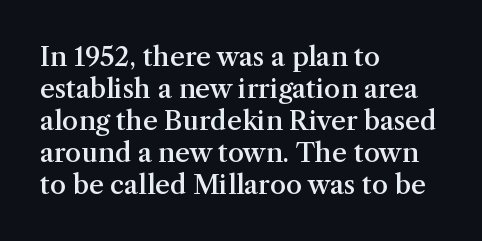
Q: Is the text bold? A: Semi-bold.
Q: Is the text italic (slanted)? A: No, it is upright.
Q: Is the text underlined? A: No.
Q: How is the paragraph aligned? A: Left-aligned.
Q: Is the spacing between letters normal or unusually wide? A: Normal.
